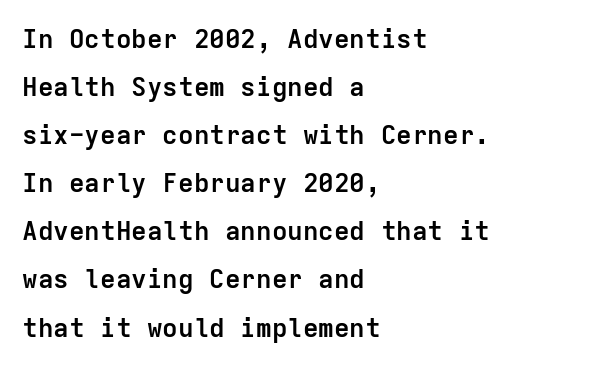
{"italic": "no", "bold": "yes", "underline": "no", "align": "left", "line_spacing_ratio": 1.85, "letter_spacing": "normal", "letter_spacing_em": 0.0, "glyph_px": 26}
